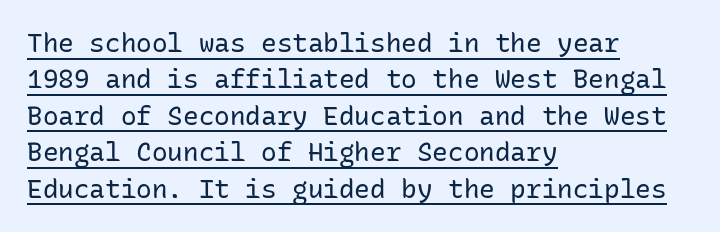
The image shows 26 px text type, upright; set left-aligned, normal line spacing (1.4x), normal letter spacing, underlined.
